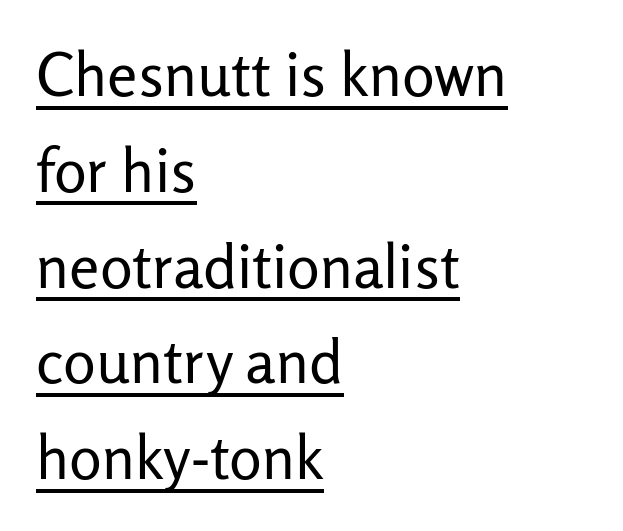
You can tell it's not italic because the verticals are truly vertical. A typesetter would call this zero additional tracking. Weight: not bold — regular or lighter. In terms of letterform style, serifs are entirely absent. Each line starts at the same left margin while the right side varies. Looks like regular typesetting: each glyph gets only the width it needs.
